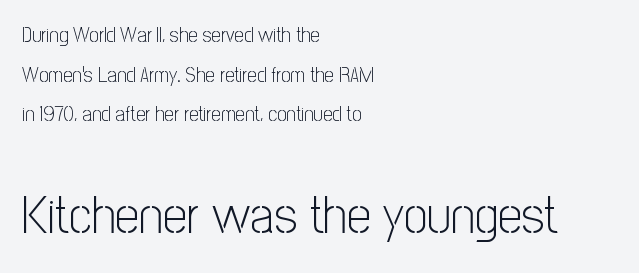
{"serif": "no", "italic": "no", "bold": "no", "weight": "light", "width": "condensed", "stroke_contrast": "low", "x_height": "medium", "monospaced": "no", "underline": "no", "align": "left", "line_spacing_ratio": 1.89, "letter_spacing": "normal", "letter_spacing_em": 0.0, "larger_block": "second", "size_ratio": 2.52, "glyph_px": 53}
